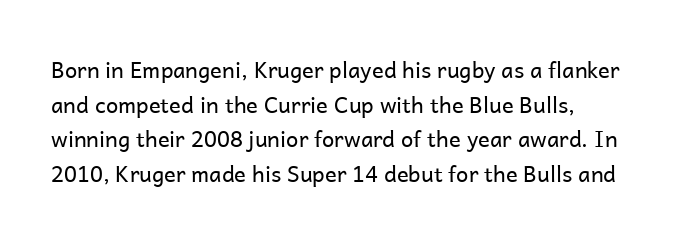
Which margin do the lines hug? The left one — the right edge is uneven. This is roman type, the default non-slanted kind. Summary of vertical rhythm: regular, with standard interline spacing. These glyphs show unthickened strokes, regular width or finer. The rendering keeps characters at their native spacing. The gap between lines stays unmarked.
